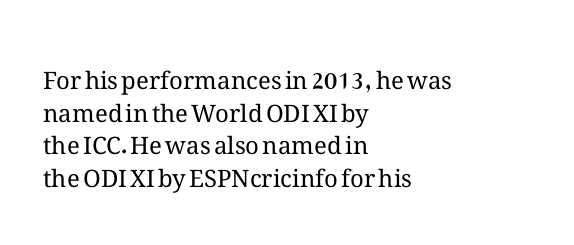
Q: Is the text bold? A: No.
Q: Is the text italic (slanted)? A: No, it is upright.
Q: Is the text underlined? A: No.
Q: How is the paragraph aligned? A: Left-aligned.
Q: Is the spacing between letters normal or unusually wide? A: Normal.
Q: Is the spacing between lines tight, normal or loose? A: Normal.
